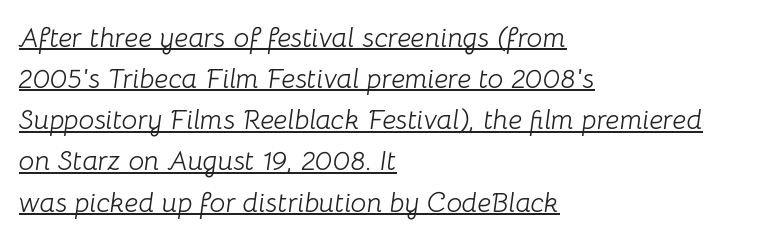
Stems and bowls with no extra thickness — not bold. The passage shown is underscored from start to finish. Short note: letters normally spaced. The passage shown is typed in a proportional face where columns would drift. Typeset ragged right — the left edge is the straight one.
